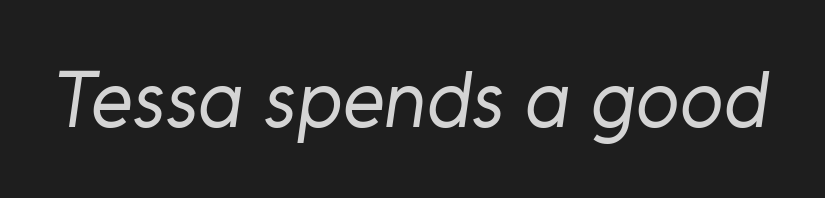
The image shows 80 px regular-weight sans-serif type; set normal letter spacing, not underlined; low stroke contrast and a medium x-height.
